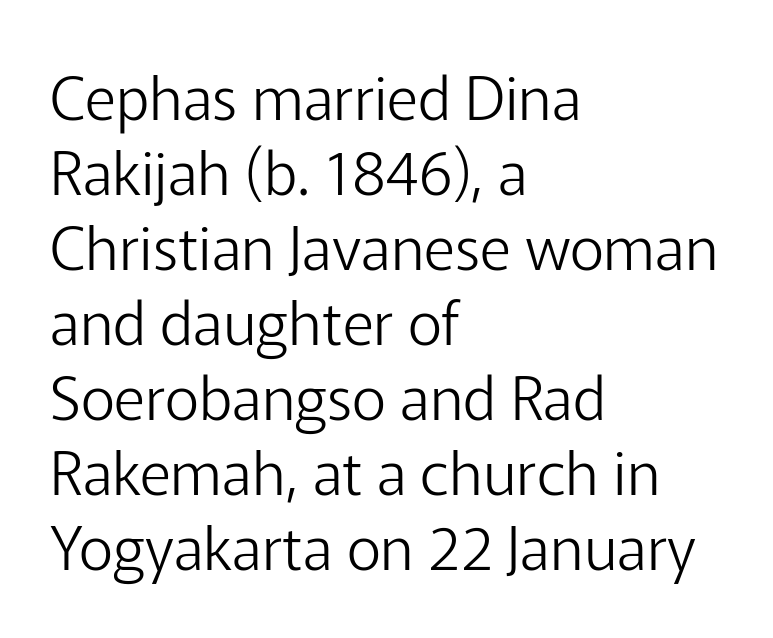
The image shows 60 px light sans-serif type, upright; set left-aligned, normal line spacing (1.25x), normal letter spacing, not underlined; low stroke contrast and a medium x-height.
